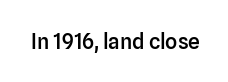
Q: Is the text bold? A: Semi-bold.
Q: Is the text italic (slanted)? A: No, it is upright.
Q: Is the text underlined? A: No.
Q: Is the spacing between letters normal or unusually wide? A: Normal.
